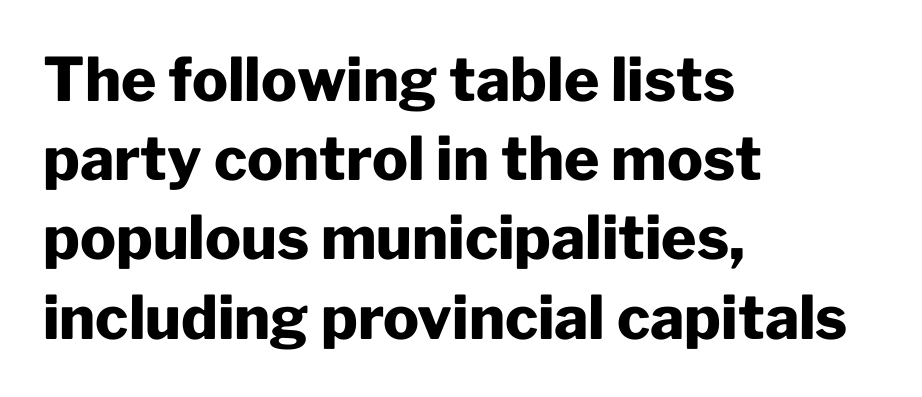
The leading is moderate, giving the passage an even texture. Notice how thick the strokes are: this is what a full bold looks like. Bare-footed words on every line. There is no visible air inserted between adjacent glyphs. The text block is weighted toward the left margin, trailing off unevenly rightward.
